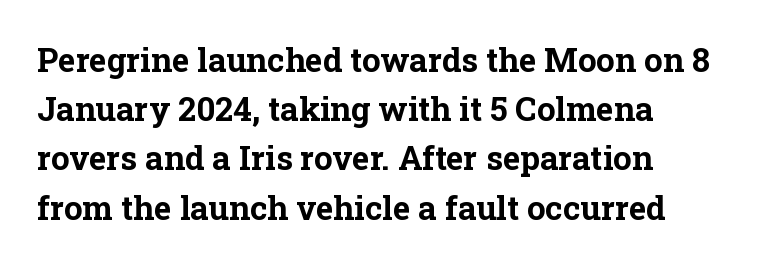
The image shows 33 px bold serif type, upright; set left-aligned, normal line spacing (1.49x), normal letter spacing, not underlined; low stroke contrast and a medium x-height.
